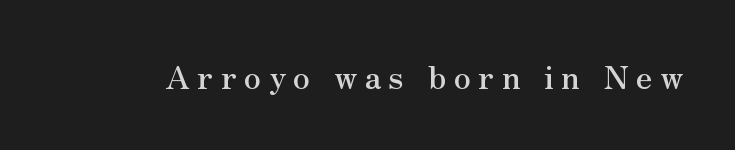
Q: Is the text italic (slanted)? A: No, it is upright.
Q: Is the typeface a serif or a sans-serif typeface? A: Serif.
Q: Is the text underlined? A: No.
Q: Is the spacing between letters normal or unusually wide? A: Unusually wide.
Q: Width (condensed, normal, or wide)? A: Normal.
Q: Stroke contrast? A: Medium.
Q: x-height? A: Small.
Q: Monospaced? A: No.
